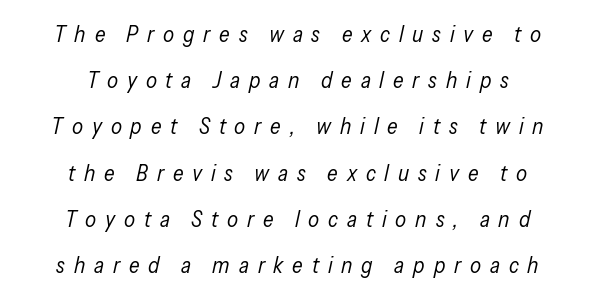
The image shows 22 px text type, italic (leaning right); set centered, loose line spacing (2.1x), unusually wide letter spacing (+0.4 em), not underlined.
